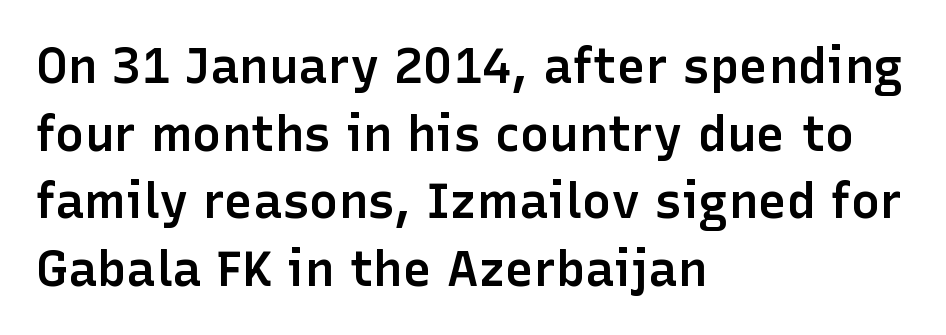
{"serif": "no", "italic": "no", "bold": "semi", "weight": "semibold", "width": "normal", "stroke_contrast": "low", "x_height": "medium", "monospaced": "no", "underline": "no", "align": "left", "line_spacing": "normal", "line_spacing_ratio": 1.38, "letter_spacing": "normal", "letter_spacing_em": 0.0, "glyph_px": 49}
